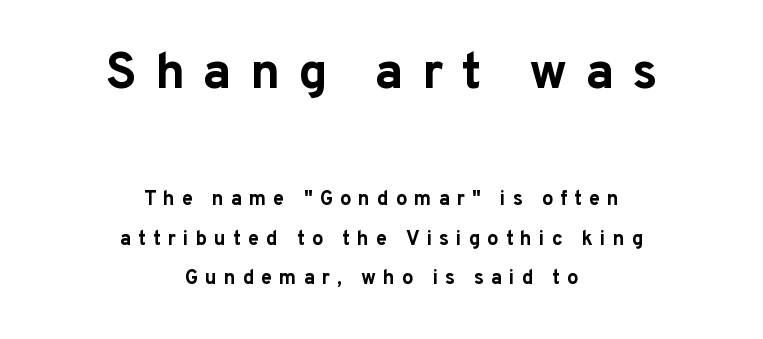
Q: Is the text bold? A: Yes.
Q: Is the text italic (slanted)? A: No, it is upright.
Q: Is the typeface a serif or a sans-serif typeface? A: Sans-serif.
Q: Is the text underlined? A: No.
Q: How is the paragraph aligned? A: Centered.
Q: Is the spacing between letters normal or unusually wide? A: Unusually wide.
Q: Is the spacing between lines tight, normal or loose? A: Loose.
Q: Which block of text is set in a larger size, the first (top) or the second (bottom)? A: The first (top) one.
Q: Width (condensed, normal, or wide)? A: Normal.
Q: Stroke contrast? A: Low.
Q: x-height? A: Medium.
Q: Monospaced? A: No.
